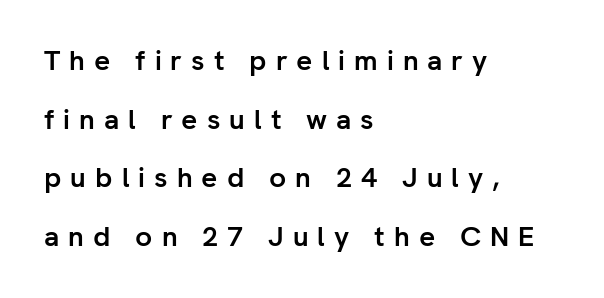
Q: Is the text bold? A: Yes.
Q: Is the text italic (slanted)? A: No, it is upright.
Q: Is the typeface a serif or a sans-serif typeface? A: Sans-serif.
Q: Is the text underlined? A: No.
Q: How is the paragraph aligned? A: Left-aligned.
Q: Is the spacing between letters normal or unusually wide? A: Unusually wide.
Q: Is the spacing between lines tight, normal or loose? A: Loose.
Q: Width (condensed, normal, or wide)? A: Normal.
Q: Stroke contrast? A: Low.
Q: x-height? A: Medium.
Q: Monospaced? A: No.
